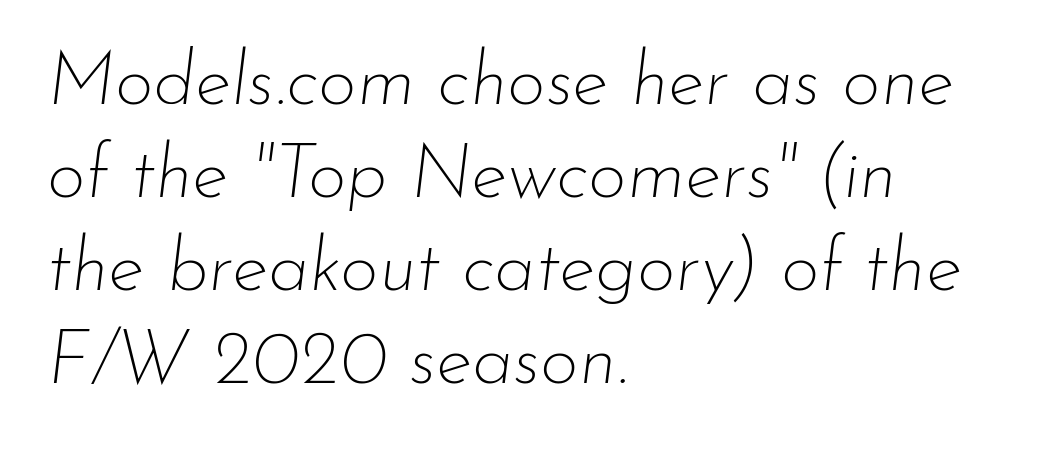
{"italic": "yes", "lean": "right", "slant_degrees": 7, "bold": "no", "weight": "thin", "width": "normal", "stroke_contrast": "low", "x_height": "small", "monospaced": "no", "underline": "no", "align": "left", "line_spacing_ratio": 1.24, "letter_spacing": "normal", "letter_spacing_em": 0.0, "glyph_px": 75}
